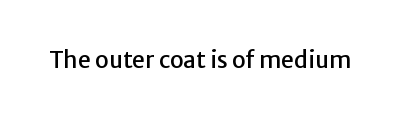
Each word holds together tightly as a unit, with standard inter-letter gaps. Posture: upright roman. The specimen omits any rule beneath the text block's lines.
